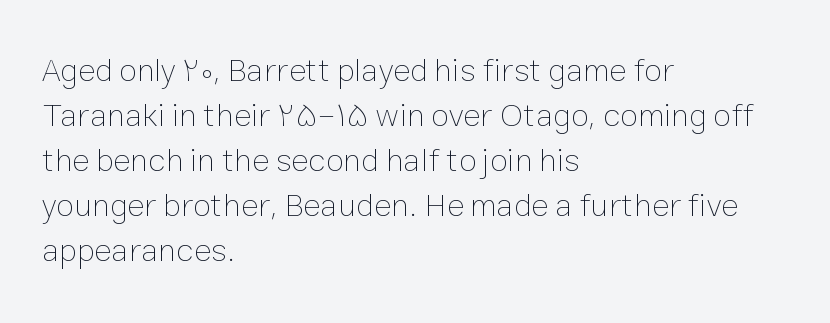
Q: Is the text bold? A: No.
Q: Is the text italic (slanted)? A: No, it is upright.
Q: Is the text underlined? A: No.
Q: How is the paragraph aligned? A: Left-aligned.
Q: Is the spacing between letters normal or unusually wide? A: Normal.
Q: Is the spacing between lines tight, normal or loose? A: Normal.
Q: Width (condensed, normal, or wide)? A: Normal.
Q: Stroke contrast? A: Low.
Q: x-height? A: Medium.
Q: Monospaced? A: No.
